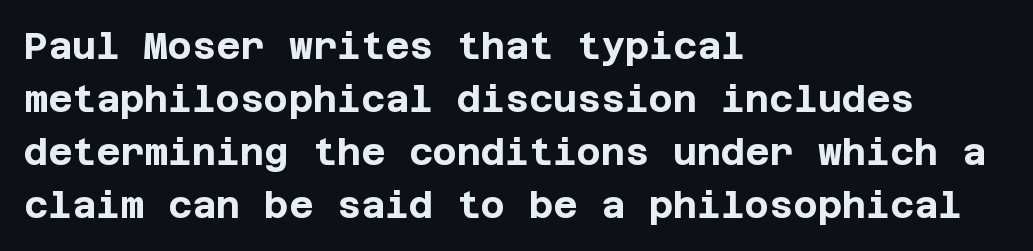
The image shows 37 px bold sans-serif type, upright; set left-aligned, normal line spacing (1.43x), normal letter spacing, not underlined; low stroke contrast and a large x-height.
